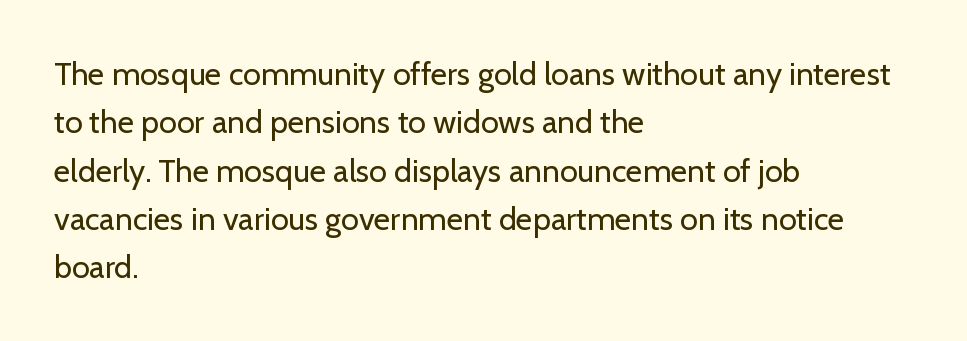
Q: Is the text bold? A: No.
Q: Is the text italic (slanted)? A: No, it is upright.
Q: Is the typeface a serif or a sans-serif typeface? A: Sans-serif.
Q: Is the text underlined? A: No.
Q: How is the paragraph aligned? A: Left-aligned.
Q: Is the spacing between letters normal or unusually wide? A: Normal.
Q: Is the spacing between lines tight, normal or loose? A: Normal.
Q: Width (condensed, normal, or wide)? A: Normal.
Q: Stroke contrast? A: Low.
Q: x-height? A: Medium.
Q: Monospaced? A: No.
